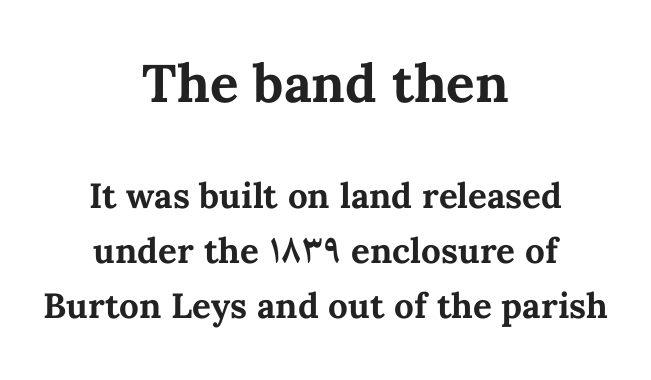
The image shows 53 px bold type, upright; set centered, normal line spacing (1.57x), normal letter spacing, not underlined; the first (top) block is 1.51x larger; medium stroke contrast and a medium x-height.
